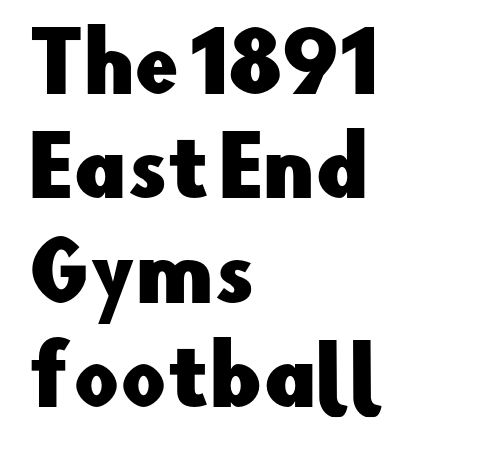
The image shows 79 px sans-serif type, upright; set left-aligned, normal line spacing (1.32x), normal letter spacing, not underlined; low stroke contrast and a small x-height.
